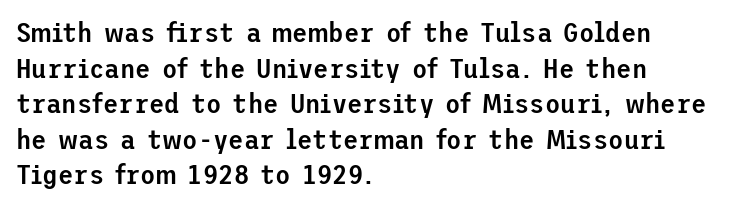
Q: Is the text bold? A: Semi-bold.
Q: Is the text italic (slanted)? A: No, it is upright.
Q: Is the typeface a serif or a sans-serif typeface? A: Sans-serif.
Q: Is the text underlined? A: No.
Q: How is the paragraph aligned? A: Left-aligned.
Q: Is the spacing between letters normal or unusually wide? A: Normal.
Q: Is the spacing between lines tight, normal or loose? A: Normal.
Q: Width (condensed, normal, or wide)? A: Normal.
Q: Stroke contrast? A: Low.
Q: x-height? A: Medium.
